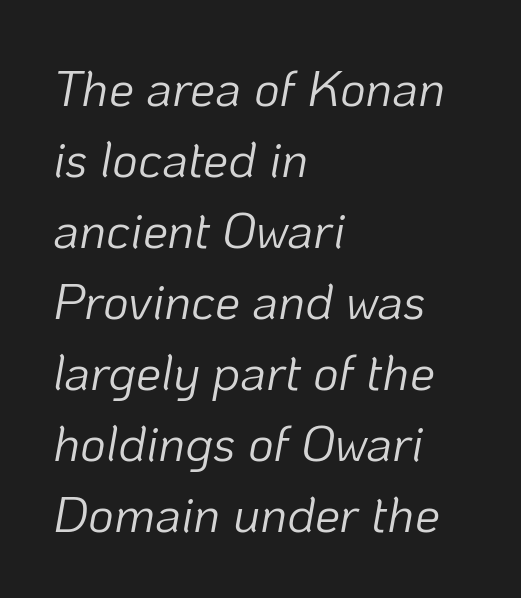
Q: Is the text bold? A: No.
Q: Is the text italic (slanted)? A: Yes, it leans right by about 10 degrees.
Q: Is the text underlined? A: No.
Q: How is the paragraph aligned? A: Left-aligned.
Q: Is the spacing between letters normal or unusually wide? A: Normal.
Q: Is the spacing between lines tight, normal or loose? A: Normal.
Q: Width (condensed, normal, or wide)? A: Normal.
Q: Stroke contrast? A: Low.
Q: x-height? A: Medium.
Q: Monospaced? A: No.
